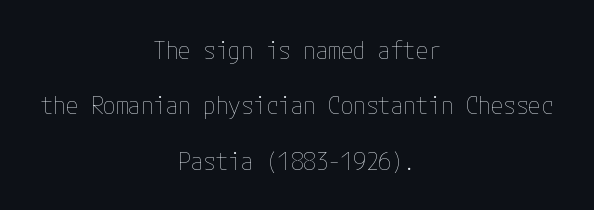
Q: Is the text bold? A: No.
Q: Is the text italic (slanted)? A: No, it is upright.
Q: Is the text underlined? A: No.
Q: How is the paragraph aligned? A: Centered.
Q: Is the spacing between letters normal or unusually wide? A: Normal.
Q: Is the spacing between lines tight, normal or loose? A: Loose.
